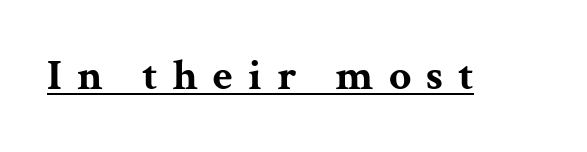
{"serif": "yes", "italic": "no", "bold": "yes", "weight": "bold", "width": "wide", "stroke_contrast": "medium", "x_height": "medium", "monospaced": "no", "underline": "yes", "letter_spacing": "wide", "letter_spacing_em": 0.34, "glyph_px": 44}
